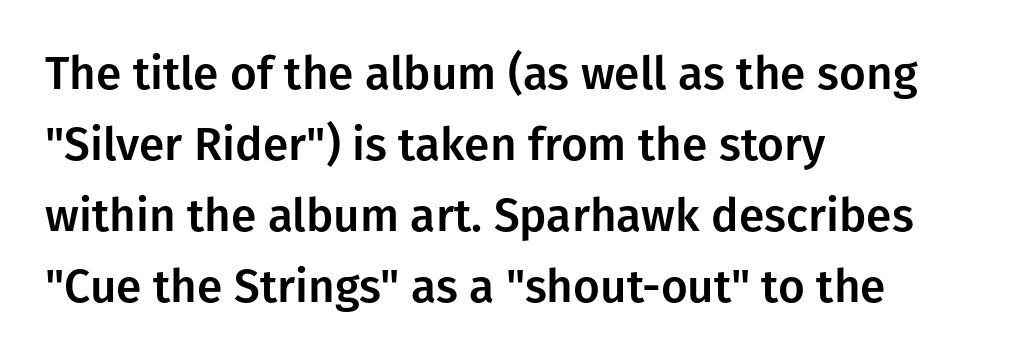
The image shows 46 px sans-serif type, upright; set left-aligned, normal line spacing (1.54x), normal letter spacing, not underlined; low stroke contrast and a medium x-height.
